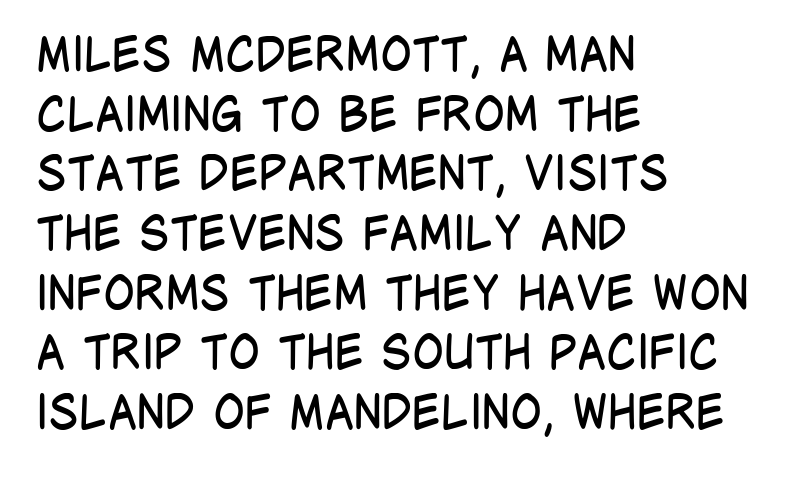
Q: Is the text bold? A: No.
Q: Is the text italic (slanted)? A: No, it is upright.
Q: Is the typeface a serif or a sans-serif typeface? A: Sans-serif.
Q: Is the text underlined? A: No.
Q: How is the paragraph aligned? A: Left-aligned.
Q: Is the spacing between letters normal or unusually wide? A: Normal.
Q: Is the spacing between lines tight, normal or loose? A: Normal.
Q: Width (condensed, normal, or wide)? A: Condensed.
Q: Stroke contrast? A: Low.
Q: x-height? A: Large.
Q: Monospaced? A: No.
